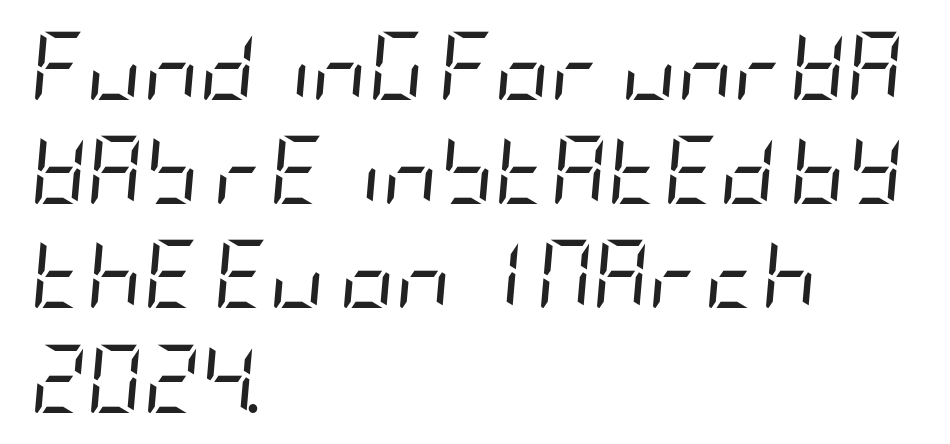
The passage shown leans; its letterforms are oblique. Rule under the text: the space is simply empty. Typeset ragged right — the left edge is the straight one. No heavy texture on the line: the type isn't bold. The line-height multiplier appears to be the usual default.
